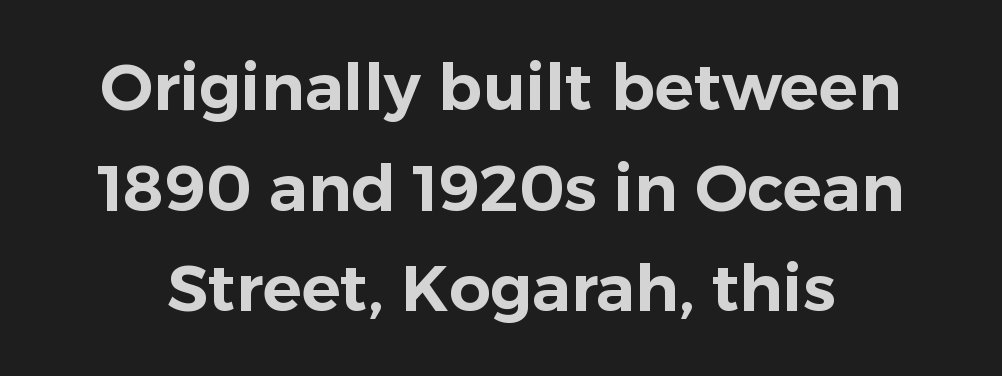
The image shows 65 px sans-serif type, upright; set normal line spacing (1.55x), normal letter spacing, not underlined; low stroke contrast and a medium x-height.
